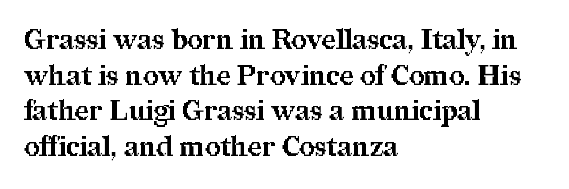
{"italic": "no", "bold": "yes", "underline": "no", "align": "left", "line_spacing": "normal", "line_spacing_ratio": 1.32, "letter_spacing": "normal", "letter_spacing_em": 0.0, "glyph_px": 27}
